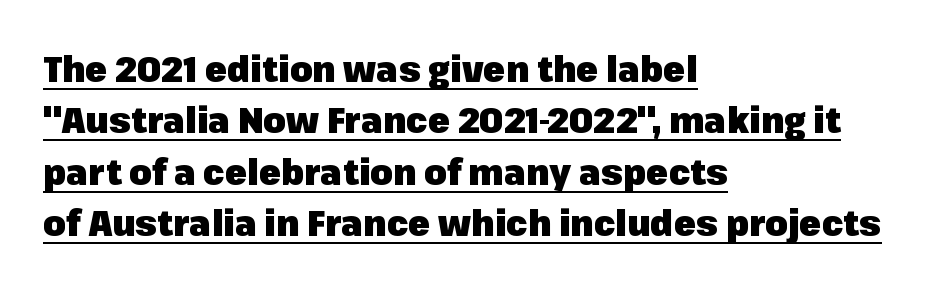
The image shows 36 px heavy sans-serif type, upright; set left-aligned, normal line spacing (1.43x), normal letter spacing, underlined; low stroke contrast and a medium x-height.
